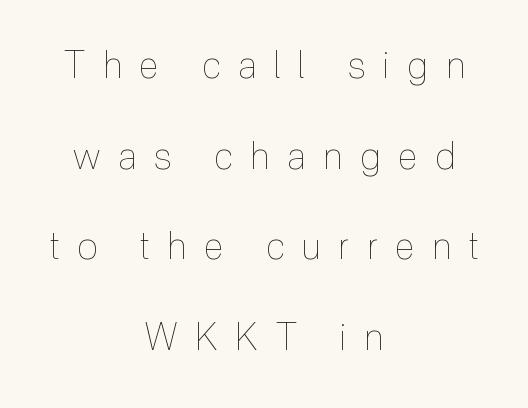
Q: Is the text bold? A: No.
Q: Is the text italic (slanted)? A: No, it is upright.
Q: Is the text underlined? A: No.
Q: How is the paragraph aligned? A: Centered.
Q: Is the spacing between letters normal or unusually wide? A: Unusually wide.
Q: Is the spacing between lines tight, normal or loose? A: Loose.
Q: Width (condensed, normal, or wide)? A: Condensed.
Q: x-height? A: Medium.
Q: Monospaced? A: No.
